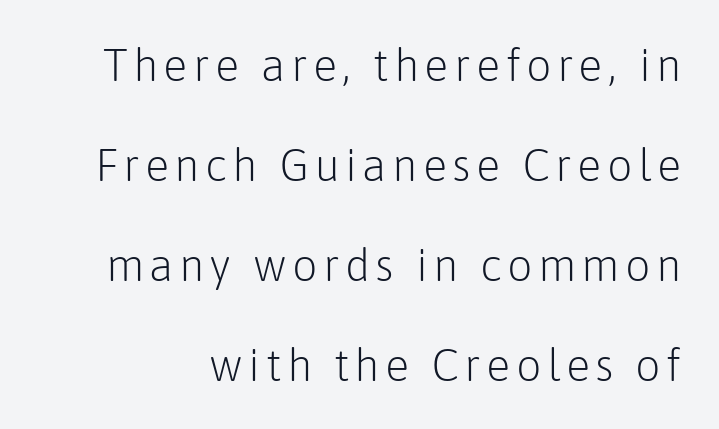
The letters advance in unequal steps, a hallmark of proportional type. The specimen reads as upright at a glance. Check the space under the baseline: it is left empty. A sans-serif font was chosen for this passage. Unbolded letterforms with no extra heft. Regarding leading, the lines here are spaced well apart.
